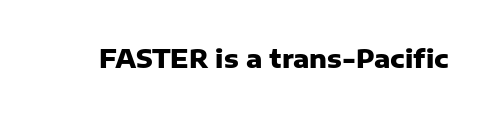
The image shows 25 px bold type, upright; set normal letter spacing, not underlined.
